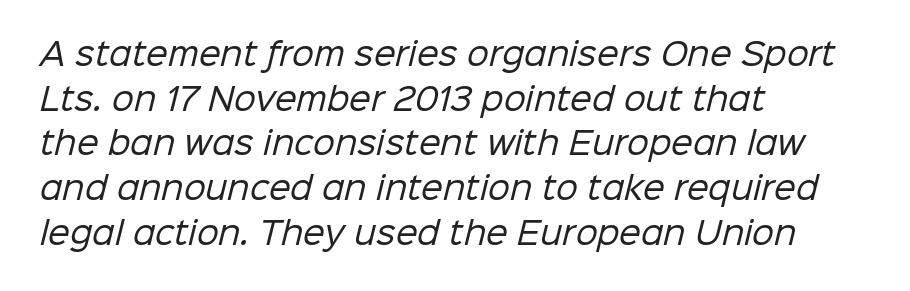
Q: Is the text bold? A: No.
Q: Is the typeface a serif or a sans-serif typeface? A: Sans-serif.
Q: Is the text underlined? A: No.
Q: How is the paragraph aligned? A: Left-aligned.
Q: Is the spacing between letters normal or unusually wide? A: Normal.
Q: Is the spacing between lines tight, normal or loose? A: Normal.
Q: Width (condensed, normal, or wide)? A: Normal.
Q: Stroke contrast? A: Low.
Q: x-height? A: Medium.
Q: Monospaced? A: No.
